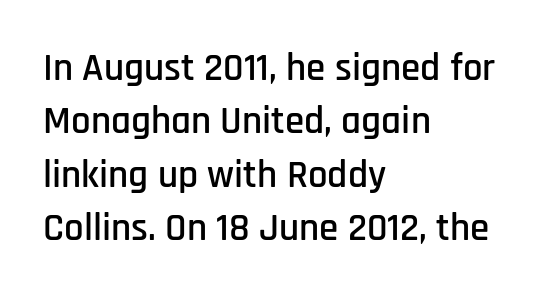
The image shows 39 px condensed sans-serif type, upright; set left-aligned, normal line spacing (1.37x), normal letter spacing, not underlined; low stroke contrast and a large x-height.
